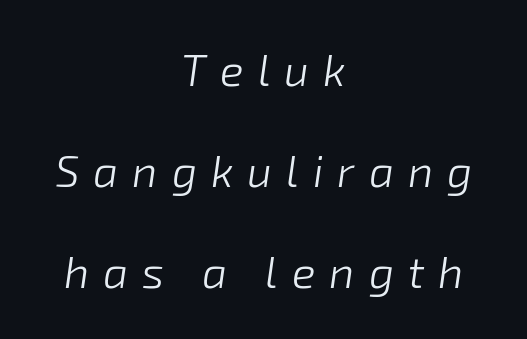
Glance below the letters and you will spot only blank space. Is the block centered? Yes — each line is placed symmetrically about the middle. Looking at the ascenders, they clearly lean. Each word looks stretched out because of the extra space between its letters. Airy leading.
